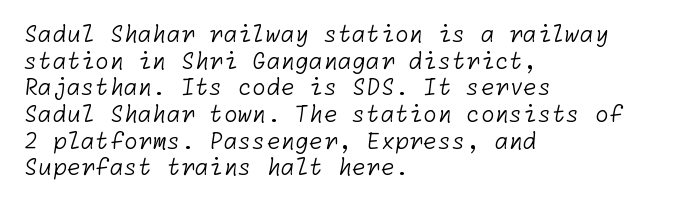
Q: Is the text bold? A: No.
Q: Is the text underlined? A: No.
Q: How is the paragraph aligned? A: Left-aligned.
Q: Is the spacing between letters normal or unusually wide? A: Normal.
